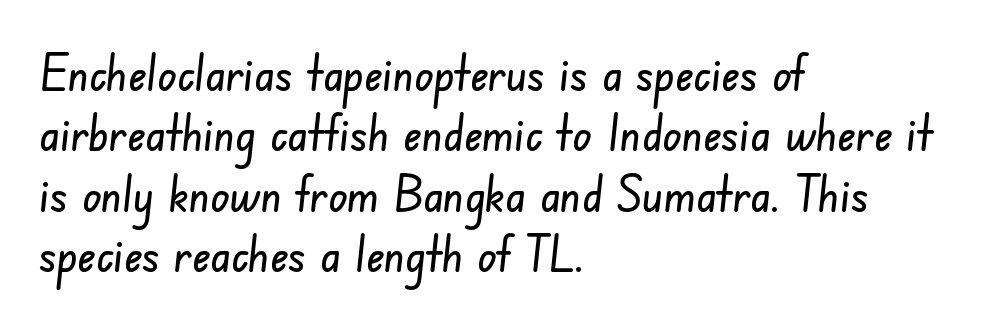
The image shows 50 px condensed sans-serif type; set left-aligned, line spacing 1.21x, normal letter spacing, not underlined; low stroke contrast and a small x-height.
